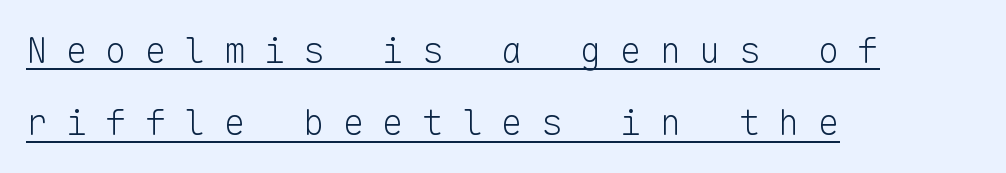
The image shows 36 px light sans-serif type, upright, monospaced; set left-aligned, loose line spacing (2.01x), unusually wide letter spacing (+0.5 em), underlined; low stroke contrast and a medium x-height.
